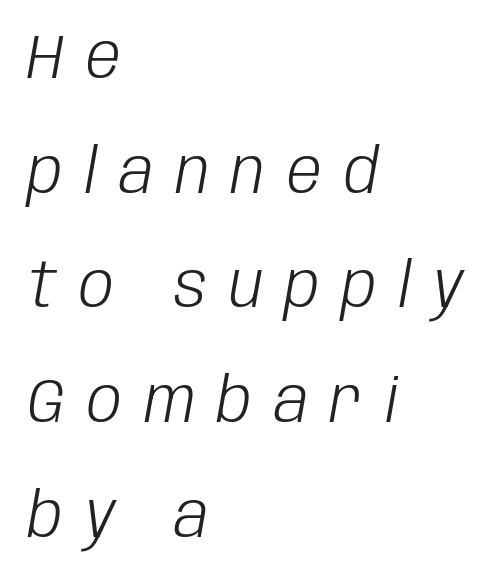
A light-to-regular cut is what we see here. If you drew a ruler down the left edge, every line would touch it. Emphasis-style slanted type is in use. The passage shown has open, widely tracked lettering throughout. Nobody drew a line under any word here. Is this a fixed-width face? No — the glyphs have proportional, varying widths.
